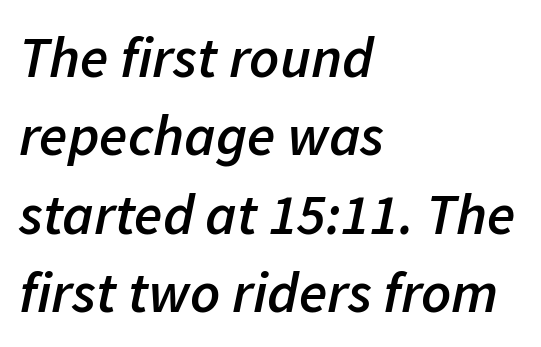
The image shows 58 px semibold type, italic (leaning right); set left-aligned, normal line spacing (1.35x), normal letter spacing, not underlined; low stroke contrast and a medium x-height.
